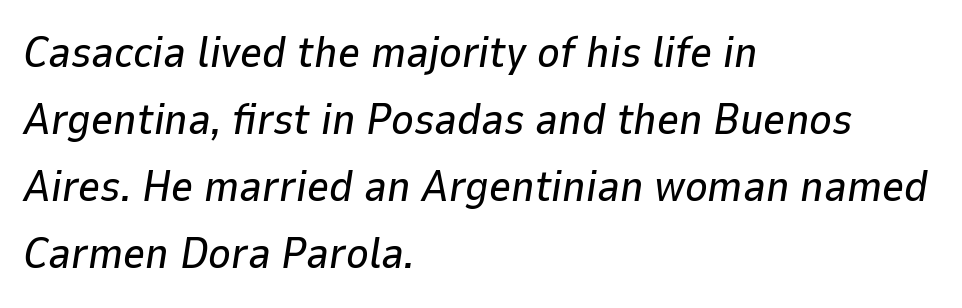
The image shows 43 px text type, italic (leaning right); set left-aligned, normal line spacing (1.56x), normal letter spacing, not underlined; low stroke contrast and a medium x-height.
